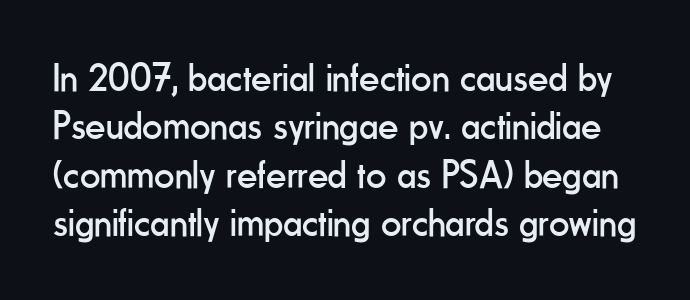
Heft: none added — not bold. Type style note: lacks serifs. Bare-footed words on every line. The passage shown has conventional tracking throughout. The rendering uses natural spacing where letterforms have individual widths.
